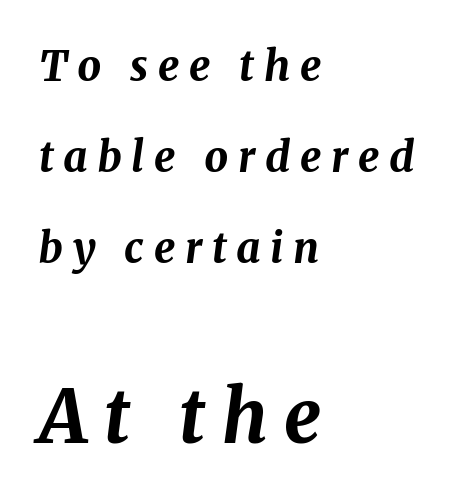
These lines stack with their left ends in a neat column. Character widths vary here, with narrow letters taking less room than wide ones. The string is rendered with underlining switched off. The horizontal fit of the characters is loose and conspicuously gappy. Airy leading. The glyphs look as if they've been sheared to an angle.
